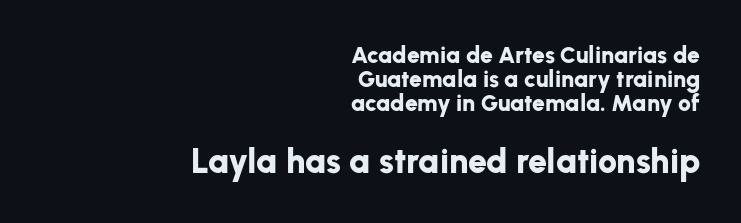
Q: Is the text bold? A: Yes.
Q: Is the text italic (slanted)? A: No, it is upright.
Q: Is the typeface a serif or a sans-serif typeface? A: Sans-serif.
Q: Is the text underlined? A: No.
Q: How is the paragraph aligned? A: Right-aligned.
Q: Is the spacing between letters normal or unusually wide? A: Normal.
Q: Is the spacing between lines tight, normal or loose? A: Tight.
Q: Which block of text is set in a larger size, the first (top) or the second (bottom)? A: The second (bottom) one.
Q: Width (condensed, normal, or wide)? A: Normal.
Q: Stroke contrast? A: Low.
Q: x-height? A: Medium.
Q: Monospaced? A: No.
